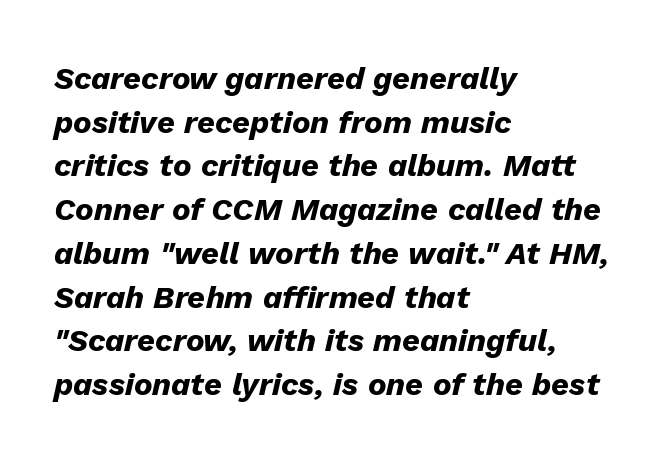
{"italic": "yes", "lean": "right", "slant_degrees": 13, "bold": "yes", "weight": "heavy", "width": "normal", "stroke_contrast": "low", "x_height": "medium", "monospaced": "no", "underline": "no", "align": "left", "line_spacing": "normal", "line_spacing_ratio": 1.41, "letter_spacing": "normal", "letter_spacing_em": 0.0, "glyph_px": 31}
